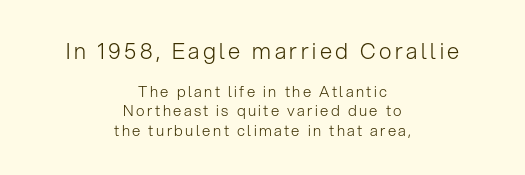
The image shows 22 px text type, upright; set centered, normal line spacing (1.29x), not underlined; the first (top) block is 1.47x larger.
